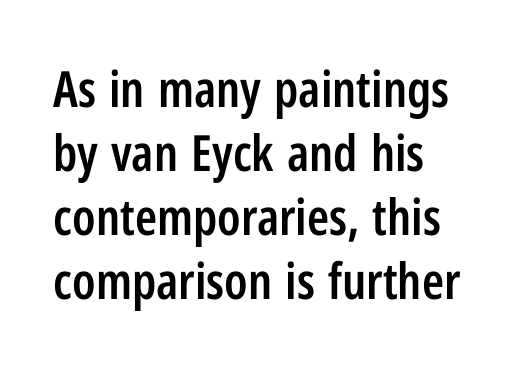
Q: Is the text bold? A: Semi-bold.
Q: Is the text italic (slanted)? A: No, it is upright.
Q: Is the typeface a serif or a sans-serif typeface? A: Sans-serif.
Q: Is the text underlined? A: No.
Q: Is the spacing between letters normal or unusually wide? A: Normal.
Q: Is the spacing between lines tight, normal or loose? A: Normal.
Q: Width (condensed, normal, or wide)? A: Condensed.
Q: Stroke contrast? A: Low.
Q: x-height? A: Medium.
Q: Monospaced? A: No.
